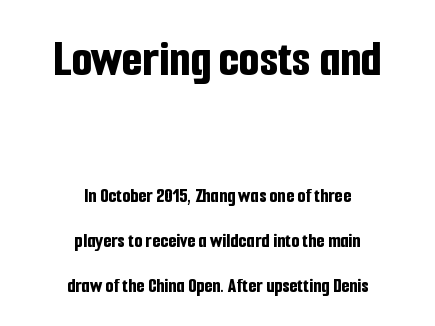
The image shows 53 px bold, condensed sans-serif type, upright; set centered, loose line spacing (2.14x), normal letter spacing, not underlined; the first (top) block is 2.52x larger; low stroke contrast and a medium x-height.
